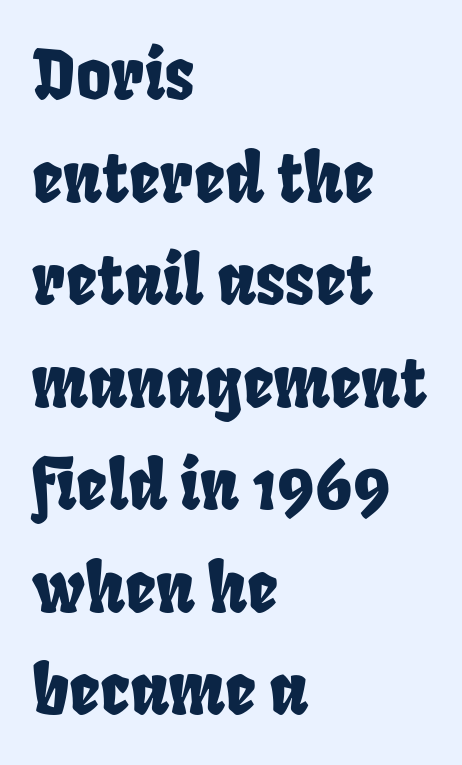
The image shows 67 px condensed sans-serif type; set left-aligned, normal line spacing (1.53x), normal letter spacing, not underlined; low stroke contrast and a large x-height.
